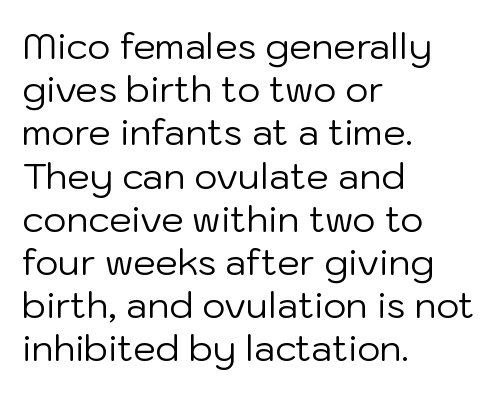
The image shows 36 px regular-weight sans-serif type, upright; set left-aligned, line spacing 1.2x, normal letter spacing, not underlined; low stroke contrast and a medium x-height.
